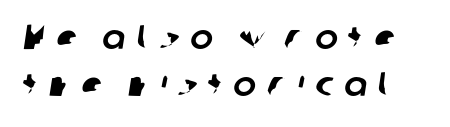
{"serif": "no", "width": "normal", "stroke_contrast": "low", "x_height": "medium", "monospaced": "no", "underline": "no", "line_spacing": "normal", "line_spacing_ratio": 1.39, "letter_spacing": "wide", "letter_spacing_em": 0.32, "glyph_px": 34}
